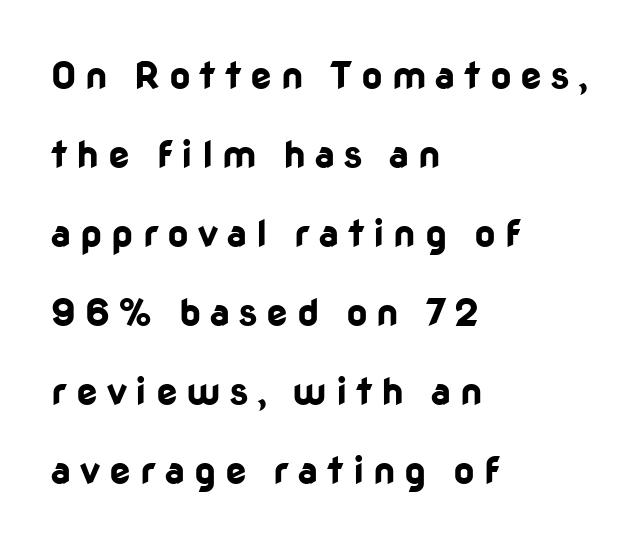
A student would call this left alignment; a typographer would say flush left, rag right. Inter-character spacing is expanded well beyond the font's built-in metrics. Words float on clear page, feet unadorned. The passage shown is typed in a proportional face where columns would drift. Quick note: interline space is abundant. Chunky letters — that's bold for sure.
